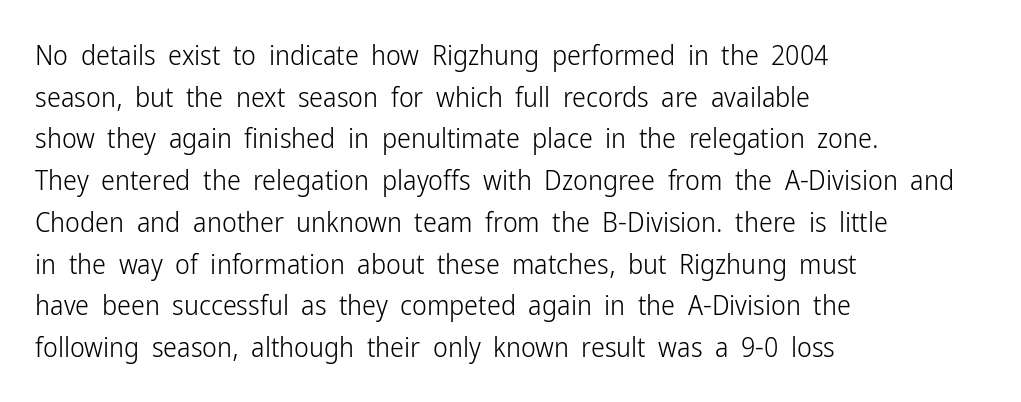
Q: Is the text bold? A: No.
Q: Is the text italic (slanted)? A: No, it is upright.
Q: Is the typeface a serif or a sans-serif typeface? A: Sans-serif.
Q: Is the text underlined? A: No.
Q: How is the paragraph aligned? A: Left-aligned.
Q: Is the spacing between letters normal or unusually wide? A: Normal.
Q: Is the spacing between lines tight, normal or loose? A: Normal.
Q: Width (condensed, normal, or wide)? A: Condensed.
Q: Stroke contrast? A: Low.
Q: x-height? A: Medium.
Q: Monospaced? A: No.
